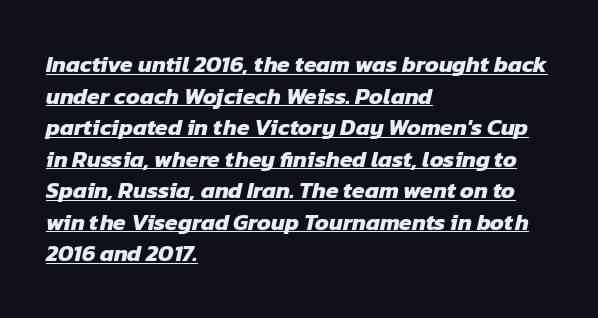
Q: Is the text bold? A: Yes.
Q: Is the text underlined? A: Yes.
Q: How is the paragraph aligned? A: Left-aligned.
Q: Is the spacing between letters normal or unusually wide? A: Normal.
Q: Is the spacing between lines tight, normal or loose? A: Normal.
